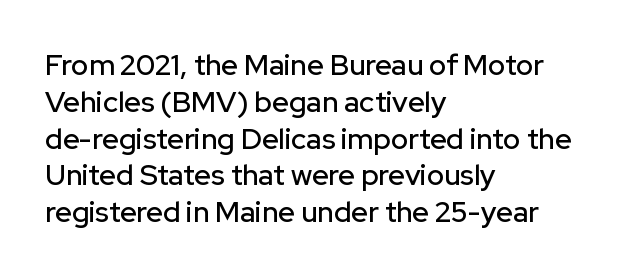
Q: Is the text italic (slanted)? A: No, it is upright.
Q: Is the typeface a serif or a sans-serif typeface? A: Sans-serif.
Q: Is the text underlined? A: No.
Q: How is the paragraph aligned? A: Left-aligned.
Q: Is the spacing between letters normal or unusually wide? A: Normal.
Q: Is the spacing between lines tight, normal or loose? A: Normal.
Q: Width (condensed, normal, or wide)? A: Normal.
Q: Stroke contrast? A: Low.
Q: x-height? A: Medium.
Q: Monospaced? A: No.
